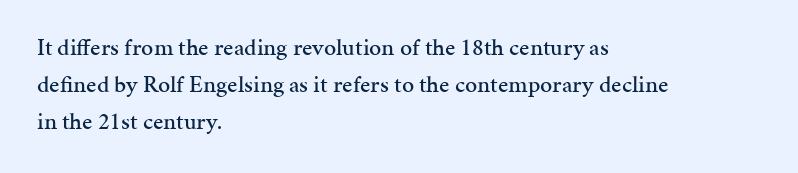
Q: Is the text italic (slanted)? A: No, it is upright.
Q: Is the text underlined? A: No.
Q: How is the paragraph aligned? A: Left-aligned.
Q: Is the spacing between letters normal or unusually wide? A: Normal.
Q: Is the spacing between lines tight, normal or loose? A: Normal.
